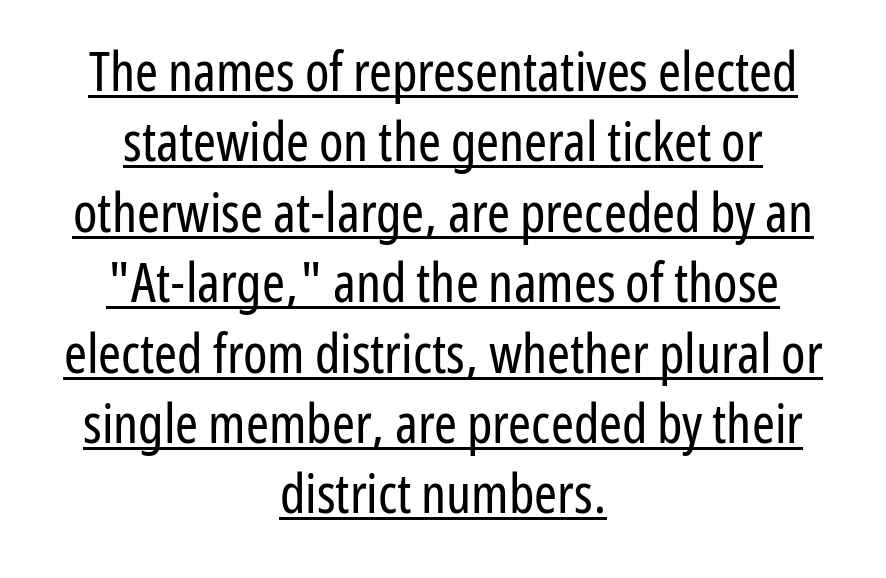
How are the letters spaced? Ordinarily, with no added tracking. The face looks like a standard text weight, possibly lighter. One-word summary of the alignment: center. Summary of vertical rhythm: regular, with standard interline spacing. It's the straight-up-and-down kind of type. Beneath each row of characters lies a ruled line.
